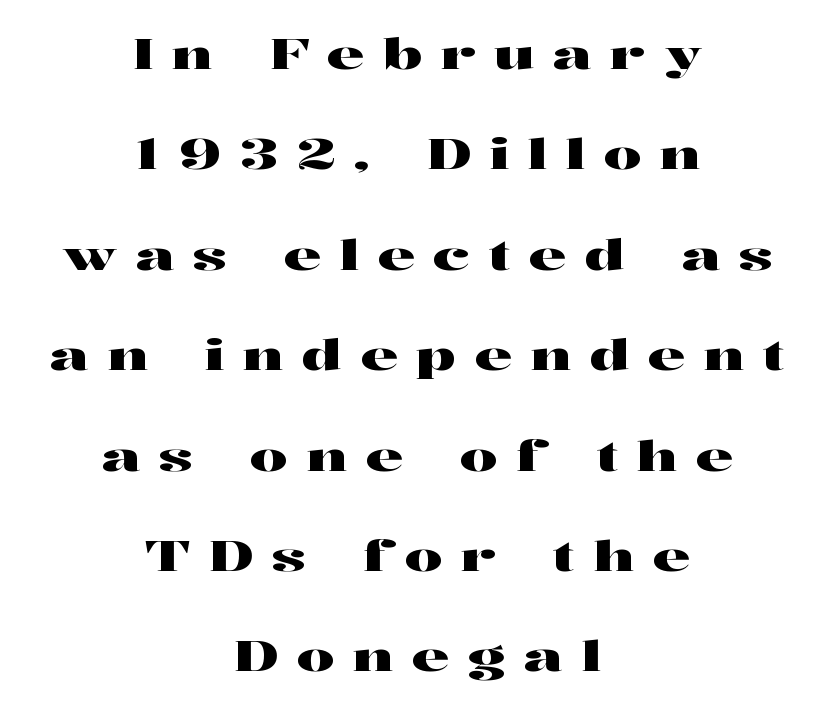
The leading is generous, giving the passage an open texture. If you drew a line through each stem, it would be perfectly vertical. Nobody drew a line under any word here. The face used here is seriffed, in the tradition of book romans.
